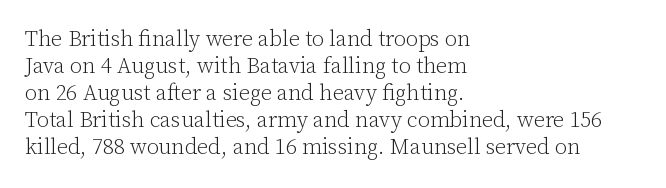
{"italic": "no", "bold": "no", "underline": "no", "align": "left", "line_spacing_ratio": 1.23, "letter_spacing": "normal", "letter_spacing_em": 0.0, "glyph_px": 22}
